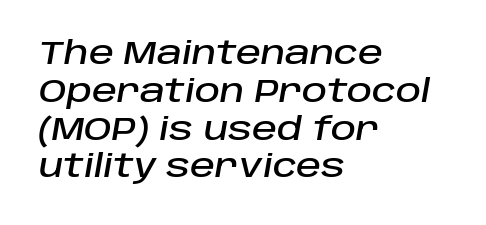
{"italic": "yes", "lean": "right", "slant_degrees": 10, "width": "normal", "stroke_contrast": "low", "x_height": "large", "monospaced": "no", "underline": "no", "align": "left", "line_spacing_ratio": 1.22, "letter_spacing": "normal", "letter_spacing_em": 0.0, "glyph_px": 31}
